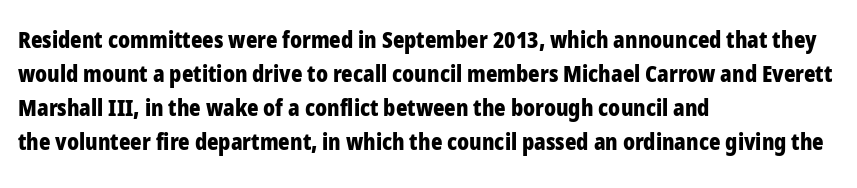
{"italic": "no", "bold": "yes", "underline": "no", "align": "left", "line_spacing": "normal", "line_spacing_ratio": 1.55, "letter_spacing": "normal", "letter_spacing_em": 0.0, "glyph_px": 22}
